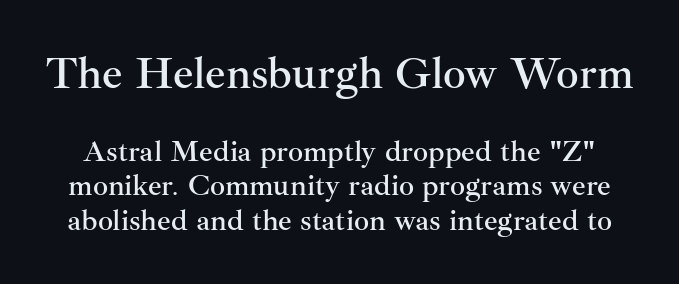
{"serif": "yes", "italic": "no", "width": "normal", "stroke_contrast": "medium", "x_height": "small", "monospaced": "no", "underline": "no", "line_spacing": "tight", "line_spacing_ratio": 1.14, "letter_spacing": "normal", "letter_spacing_em": 0.0, "larger_block": "first", "size_ratio": 1.5, "glyph_px": 45}
